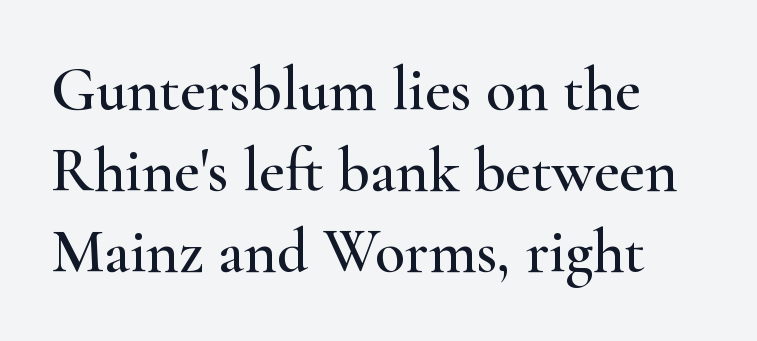
Q: Is the text italic (slanted)? A: No, it is upright.
Q: Is the typeface a serif or a sans-serif typeface? A: Serif.
Q: Is the text underlined? A: No.
Q: Is the spacing between letters normal or unusually wide? A: Normal.
Q: Is the spacing between lines tight, normal or loose? A: Normal.
Q: Width (condensed, normal, or wide)? A: Wide.
Q: Stroke contrast? A: High.
Q: x-height? A: Small.
Q: Monospaced? A: No.
